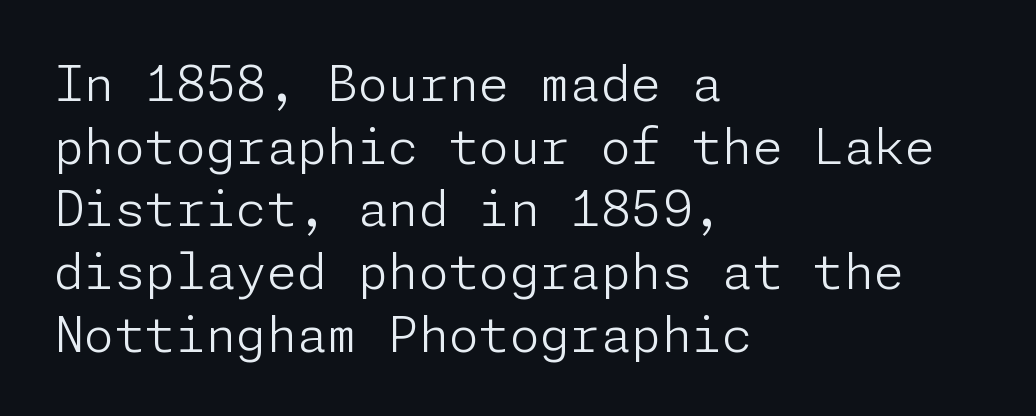
Rendered with straight, roman letterforms. I'd call this a sans setting — the letters go barefoot. Regarding leading, the lines here are spaced in the standard way. Short and long lines alike share a common starting point at left. This rendering features lettering with no underline. A typesetter would call this zero additional tracking.
